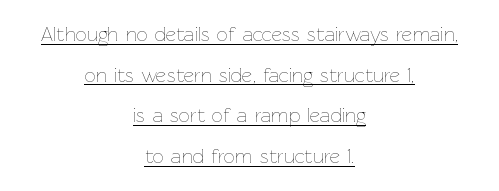
Q: Is the text bold? A: No.
Q: Is the text italic (slanted)? A: No, it is upright.
Q: Is the text underlined? A: Yes.
Q: How is the paragraph aligned? A: Centered.
Q: Is the spacing between letters normal or unusually wide? A: Normal.
Q: Is the spacing between lines tight, normal or loose? A: Loose.
